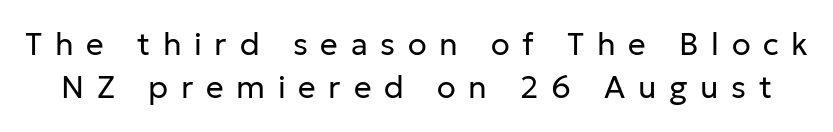
{"serif": "no", "italic": "no", "bold": "no", "weight": "regular", "width": "normal", "stroke_contrast": "low", "x_height": "medium", "monospaced": "no", "underline": "no", "line_spacing": "normal", "line_spacing_ratio": 1.4, "letter_spacing": "wide", "letter_spacing_em": 0.41, "glyph_px": 31}
